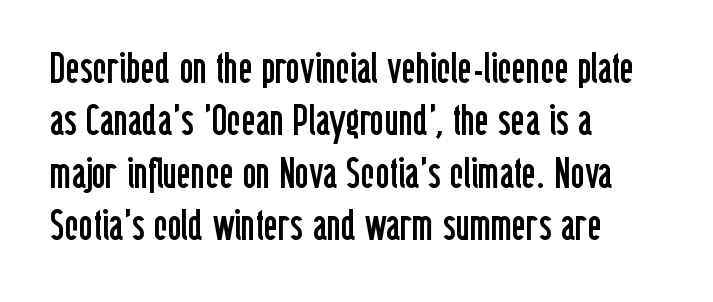
The image shows 43 px regular-weight, condensed sans-serif type, upright; set left-aligned, line spacing 1.22x, normal letter spacing, not underlined; low stroke contrast and a medium x-height.
